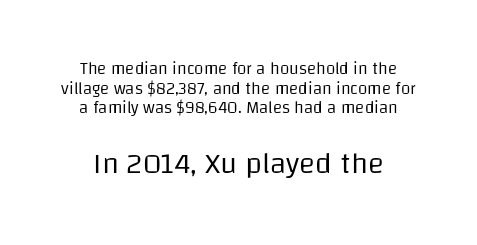
{"serif": "no", "italic": "no", "bold": "no", "weight": "regular", "width": "normal", "stroke_contrast": "low", "x_height": "large", "monospaced": "no", "underline": "no", "line_spacing": "tight", "line_spacing_ratio": 1.15, "letter_spacing": "normal", "letter_spacing_em": 0.0, "larger_block": "second", "size_ratio": 1.76, "glyph_px": 30}
